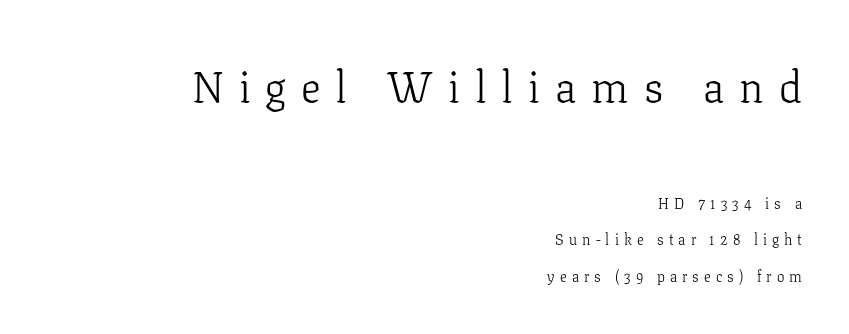
Clear beneath every line of the passage. This sample uses an upright cut, with every glyph sitting square on the baseline. The rendering uses natural spacing where letterforms have individual widths. In terms of letterspacing, this is a distinctly airy, spread setting.
